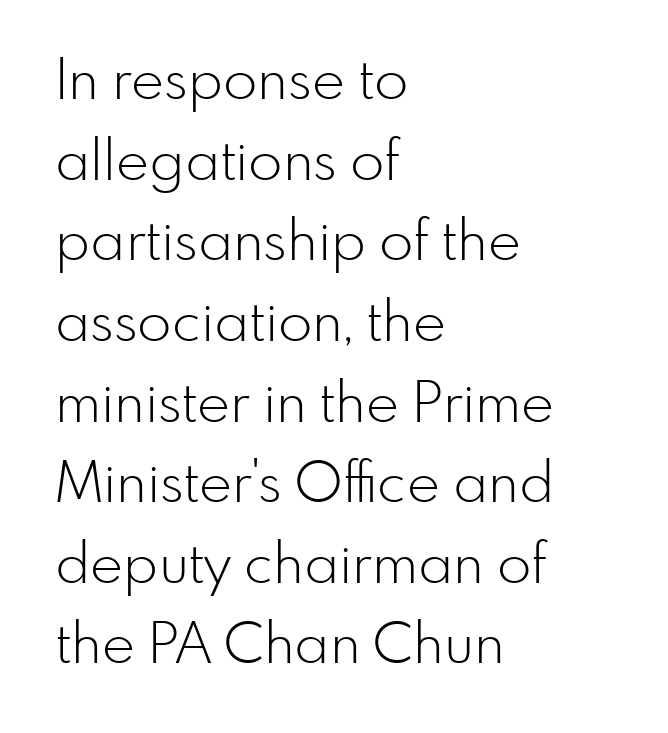
The image shows 56 px light sans-serif type, upright; set left-aligned, normal line spacing (1.44x), normal letter spacing, not underlined; low stroke contrast and a small x-height.
